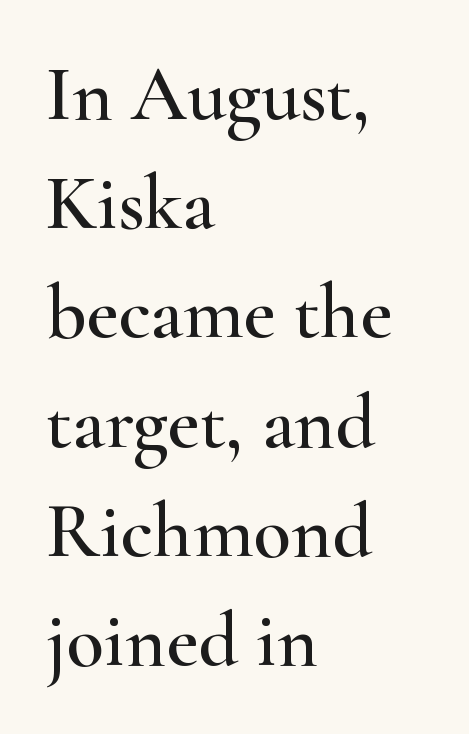
Q: Is the text italic (slanted)? A: No, it is upright.
Q: Is the typeface a serif or a sans-serif typeface? A: Serif.
Q: Is the text underlined? A: No.
Q: How is the paragraph aligned? A: Left-aligned.
Q: Is the spacing between letters normal or unusually wide? A: Normal.
Q: Is the spacing between lines tight, normal or loose? A: Normal.
Q: Width (condensed, normal, or wide)? A: Wide.
Q: Stroke contrast? A: High.
Q: x-height? A: Small.
Q: Monospaced? A: No.
